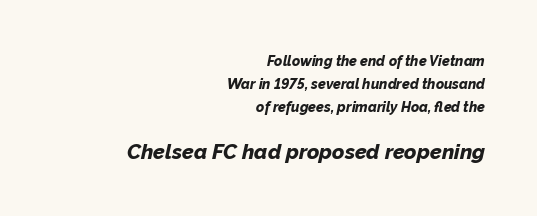
{"italic": "yes", "lean": "right", "slant_degrees": 12, "bold": "yes", "underline": "no", "align": "right", "line_spacing": "normal", "line_spacing_ratio": 1.66, "letter_spacing": "normal", "letter_spacing_em": 0.0, "larger_block": "second", "size_ratio": 1.5, "glyph_px": 21}
